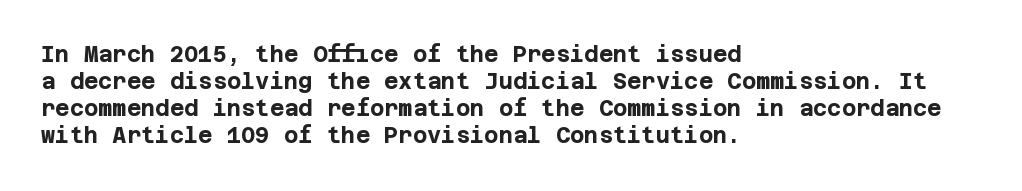
Q: Is the text bold? A: Yes.
Q: Is the text italic (slanted)? A: No, it is upright.
Q: Is the text underlined? A: No.
Q: How is the paragraph aligned? A: Left-aligned.
Q: Is the spacing between letters normal or unusually wide? A: Normal.
